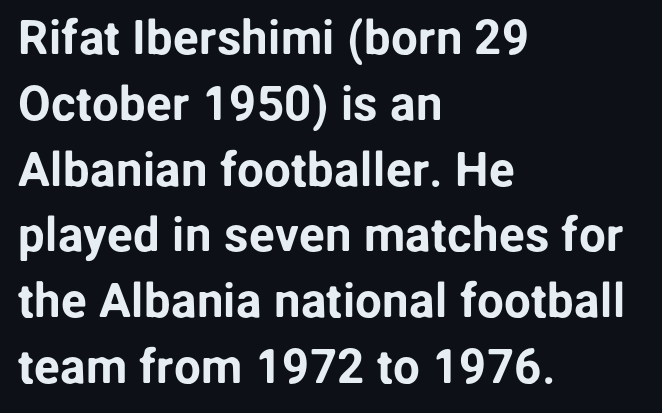
Q: Is the text italic (slanted)? A: No, it is upright.
Q: Is the typeface a serif or a sans-serif typeface? A: Sans-serif.
Q: Is the text underlined? A: No.
Q: How is the paragraph aligned? A: Left-aligned.
Q: Is the spacing between letters normal or unusually wide? A: Normal.
Q: Is the spacing between lines tight, normal or loose? A: Normal.
Q: Width (condensed, normal, or wide)? A: Normal.
Q: Stroke contrast? A: Low.
Q: x-height? A: Medium.
Q: Monospaced? A: No.
